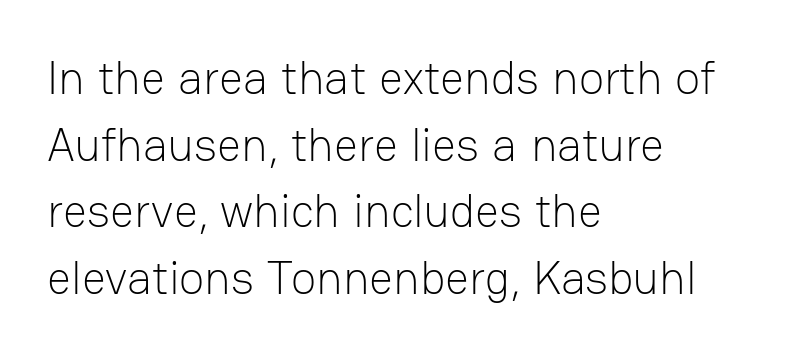
Q: Is the text bold? A: No.
Q: Is the text italic (slanted)? A: No, it is upright.
Q: Is the typeface a serif or a sans-serif typeface? A: Sans-serif.
Q: Is the text underlined? A: No.
Q: How is the paragraph aligned? A: Left-aligned.
Q: Is the spacing between letters normal or unusually wide? A: Normal.
Q: Is the spacing between lines tight, normal or loose? A: Normal.
Q: Width (condensed, normal, or wide)? A: Normal.
Q: Stroke contrast? A: Low.
Q: x-height? A: Medium.
Q: Monospaced? A: No.
